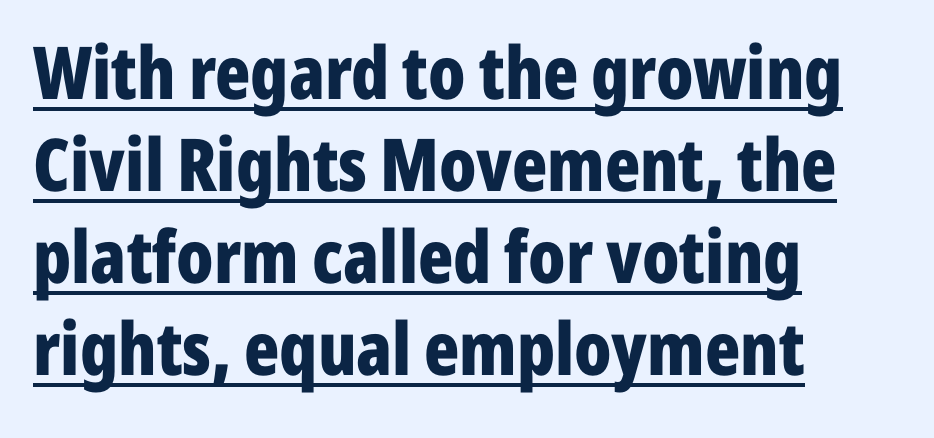
Q: Is the text bold? A: Yes.
Q: Is the text italic (slanted)? A: No, it is upright.
Q: Is the typeface a serif or a sans-serif typeface? A: Sans-serif.
Q: Is the text underlined? A: Yes.
Q: How is the paragraph aligned? A: Left-aligned.
Q: Is the spacing between letters normal or unusually wide? A: Normal.
Q: Is the spacing between lines tight, normal or loose? A: Normal.
Q: Width (condensed, normal, or wide)? A: Condensed.
Q: Stroke contrast? A: Low.
Q: x-height? A: Medium.
Q: Monospaced? A: No.
